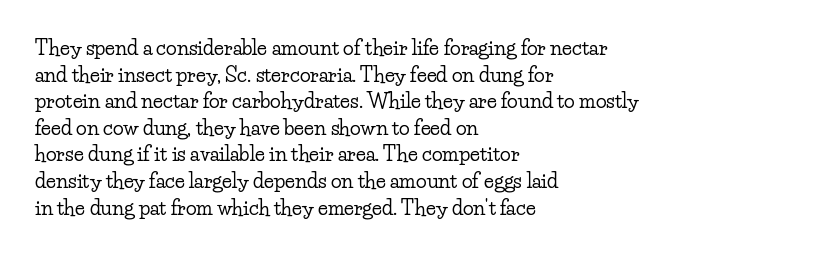
Which margin do the lines hug? The left one — the right edge is uneven. Do the letters lean? They stand straight. Students, note that the glyphs here touch the page at normal intervals. The block of text has a typical density, with ordinary space between rows. Unmarked baselines from the first word to the last.
